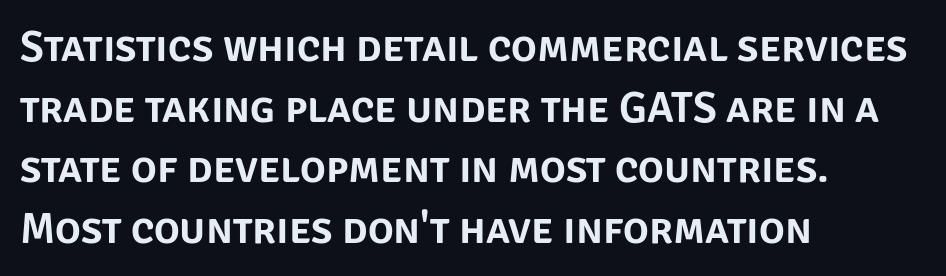
The image shows 43 px sans-serif type, upright; set left-aligned, normal line spacing (1.41x), normal letter spacing, not underlined; low stroke contrast and a large x-height.
